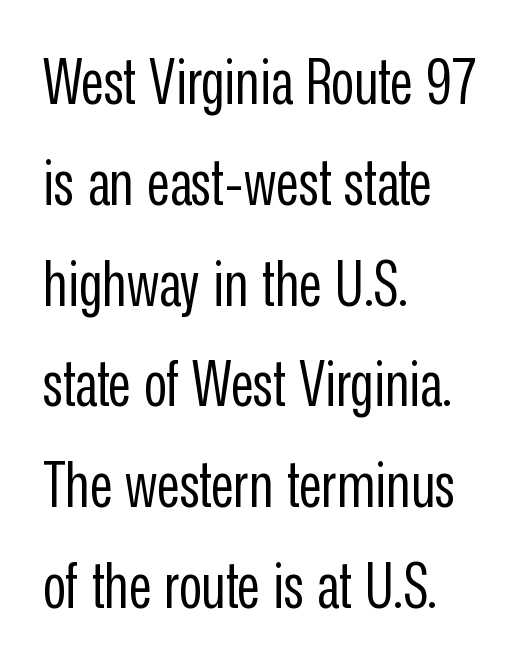
{"serif": "no", "italic": "no", "bold": "no", "weight": "regular", "width": "condensed", "stroke_contrast": "low", "x_height": "medium", "monospaced": "no", "underline": "no", "align": "left", "line_spacing": "normal", "line_spacing_ratio": 1.6, "letter_spacing": "normal", "letter_spacing_em": 0.0, "glyph_px": 63}
